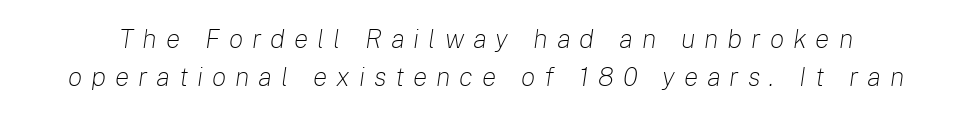
Q: Is the text bold? A: No.
Q: Is the text italic (slanted)? A: Yes, it leans right by about 8 degrees.
Q: Is the text underlined? A: No.
Q: Is the spacing between letters normal or unusually wide? A: Unusually wide.
Q: Is the spacing between lines tight, normal or loose? A: Normal.
